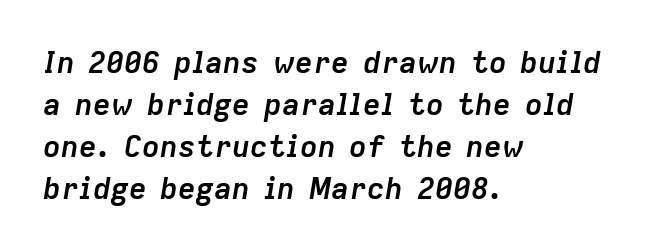
{"italic": "yes", "lean": "right", "slant_degrees": 9, "bold": "yes", "weight": "semibold", "width": "normal", "stroke_contrast": "low", "x_height": "medium", "monospaced": "no", "underline": "no", "align": "left", "line_spacing": "normal", "line_spacing_ratio": 1.4, "letter_spacing": "normal", "letter_spacing_em": 0.0, "glyph_px": 30}
